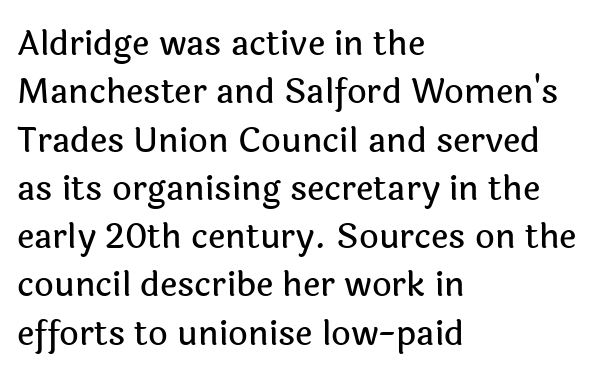
Vertical strokes here are truly vertical. Each line starts at the same left margin while the right side varies. The rows are spaced the way most documents space them. Just letters on the line, the space beneath them empty. The face used here is rendered with its standard letterfit.
